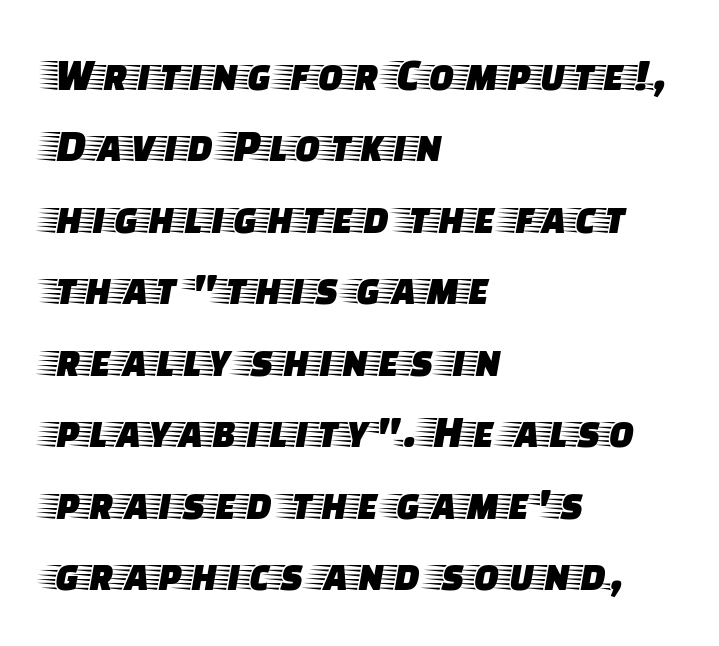
The image shows 47 px wide serif type; set left-aligned, normal line spacing (1.52x), normal letter spacing, not underlined; low stroke contrast and a large x-height.
